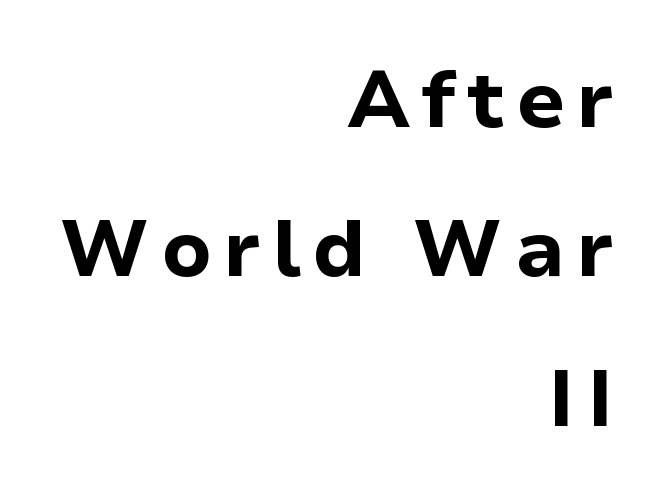
{"serif": "no", "italic": "no", "bold": "yes", "weight": "bold", "width": "normal", "stroke_contrast": "low", "x_height": "medium", "monospaced": "no", "underline": "no", "align": "right", "line_spacing_ratio": 1.89, "glyph_px": 79}
